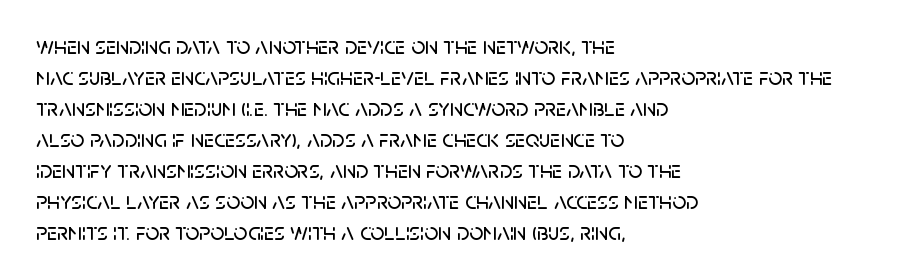
The rag falls on the right side of this text block. How would I describe the line gaps? Plain and ordinary. Ordinary non-slanted type is in use. The gaps between neighbouring characters are ordinary and unremarkable.
